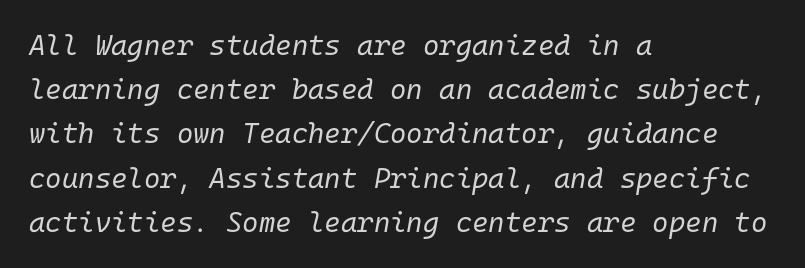
The text carries the slant typical of an italic or oblique font. Every character here occupies the same horizontal width, giving the sample a typewriter-like rhythm. Just letters on the line, the space beneath them empty. Vertically, the passage feels balanced, rows spaced as you'd expect. Counters stay open thanks to moderate or lighter strokes.
